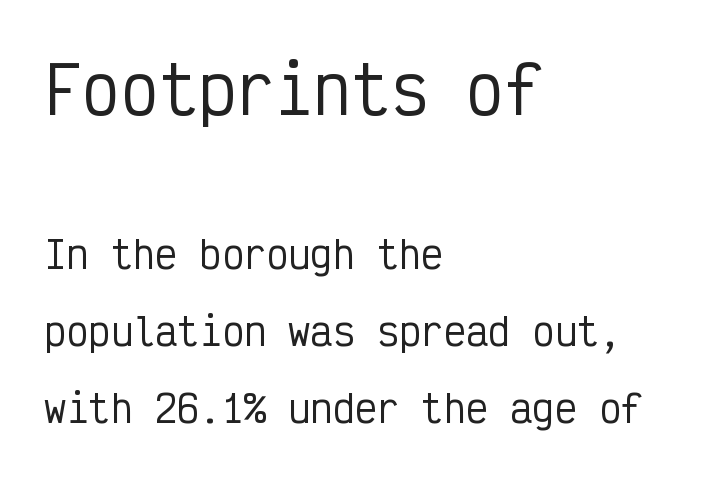
Underline: absent. If you drew a ruler down the left edge, every line would touch it. A typesetter would call this leading open, well beyond the default. You can tell it's not italic because the verticals are truly vertical.
